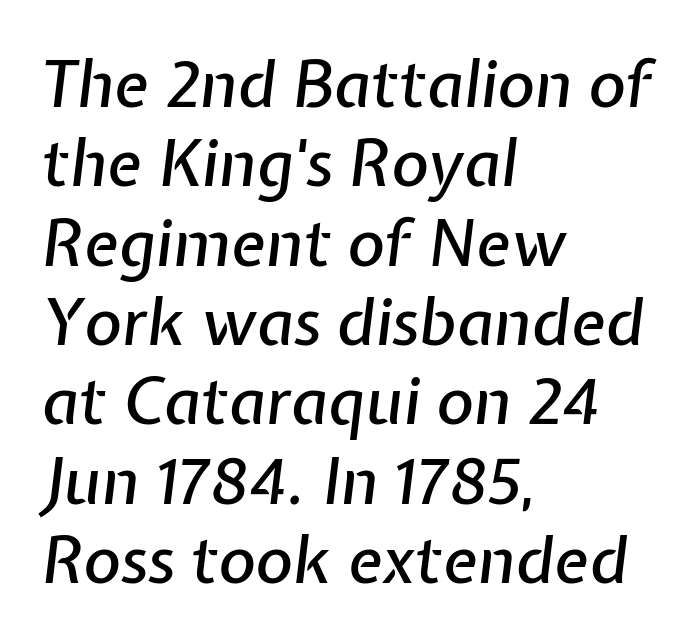
Q: Is the text italic (slanted)? A: Yes, it leans right by about 7 degrees.
Q: Is the text underlined? A: No.
Q: How is the paragraph aligned? A: Left-aligned.
Q: Is the spacing between letters normal or unusually wide? A: Normal.
Q: Width (condensed, normal, or wide)? A: Normal.
Q: Stroke contrast? A: Low.
Q: x-height? A: Medium.
Q: Monospaced? A: No.
